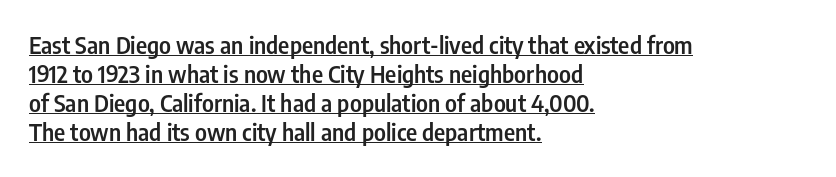
Words appear dense and cohesive because spacing is normal. Quick note: not italic, upright. Typeset ragged right — the left edge is the straight one. Weight: semibold (demi). In designer terms, the underline attribute is active on this setting.
